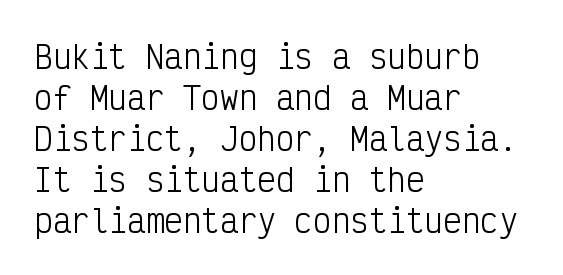
Q: Is the text bold? A: No.
Q: Is the text italic (slanted)? A: No, it is upright.
Q: Is the typeface a serif or a sans-serif typeface? A: Sans-serif.
Q: Is the text underlined? A: No.
Q: How is the paragraph aligned? A: Left-aligned.
Q: Is the spacing between letters normal or unusually wide? A: Normal.
Q: Is the spacing between lines tight, normal or loose? A: Normal.
Q: Width (condensed, normal, or wide)? A: Condensed.
Q: Stroke contrast? A: Low.
Q: x-height? A: Medium.
Q: Monospaced? A: Yes.
